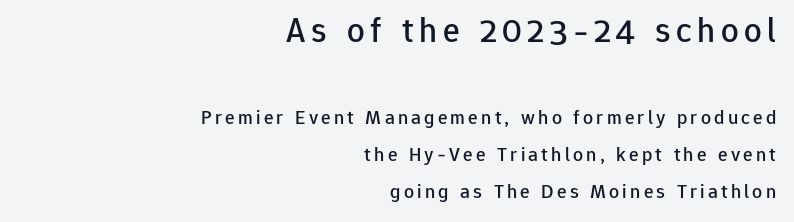
{"serif": "no", "italic": "no", "width": "normal", "stroke_contrast": "low", "x_height": "medium", "monospaced": "no", "underline": "no", "align": "right", "line_spacing_ratio": 1.84, "larger_block": "first", "size_ratio": 1.75, "glyph_px": 35}
